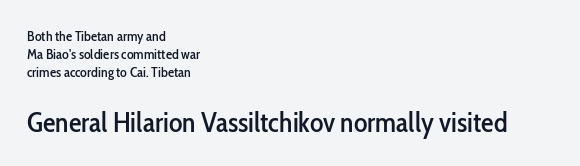
{"serif": "no", "italic": "no", "width": "condensed", "stroke_contrast": "low", "x_height": "medium", "monospaced": "no", "underline": "no", "align": "left", "line_spacing": "normal", "line_spacing_ratio": 1.3, "letter_spacing": "normal", "letter_spacing_em": 0.0, "larger_block": "second", "size_ratio": 2.0, "glyph_px": 28}
